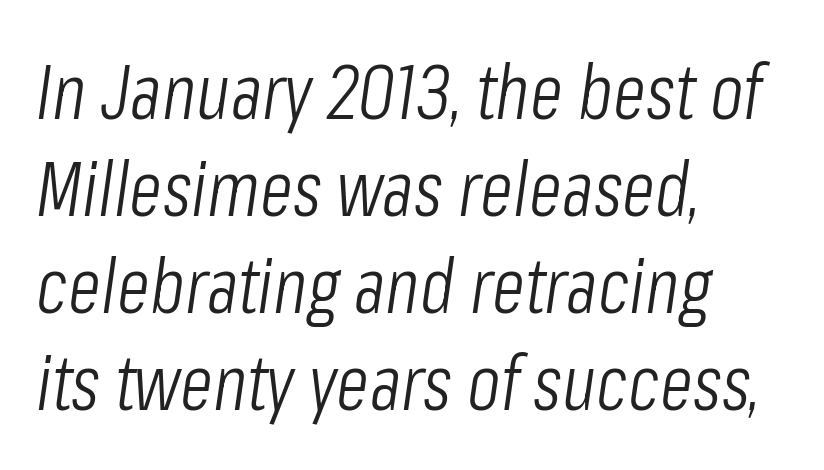
The passage shown is typed in a proportional face where columns would drift. Short note: letters normally spaced. The specimen reads as italic at a glance. These lines stack with their left ends in a neat column. Check under the words: just untouched page.
